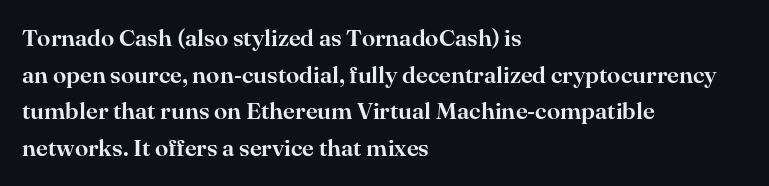
Q: Is the text italic (slanted)? A: No, it is upright.
Q: Is the text underlined? A: No.
Q: How is the paragraph aligned? A: Left-aligned.
Q: Is the spacing between letters normal or unusually wide? A: Normal.
Q: Is the spacing between lines tight, normal or loose? A: Normal.
